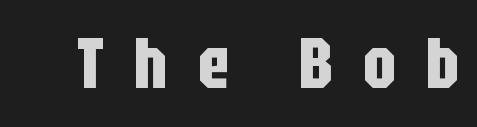
{"serif": "no", "italic": "no", "bold": "yes", "weight": "bold", "width": "condensed", "stroke_contrast": "low", "x_height": "large", "monospaced": "no", "underline": "no", "letter_spacing": "wide", "letter_spacing_em": 0.42, "glyph_px": 71}
